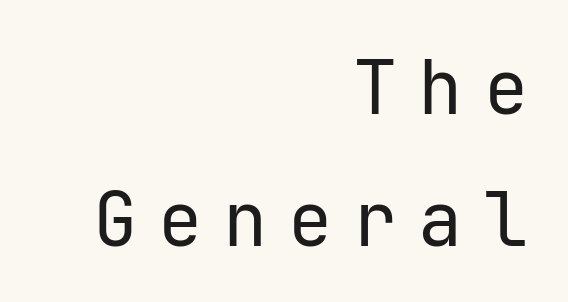
Q: Is the text bold? A: No.
Q: Is the text italic (slanted)? A: No, it is upright.
Q: Is the typeface a serif or a sans-serif typeface? A: Sans-serif.
Q: Is the text underlined? A: No.
Q: How is the paragraph aligned? A: Right-aligned.
Q: Is the spacing between letters normal or unusually wide? A: Unusually wide.
Q: Width (condensed, normal, or wide)? A: Normal.
Q: Stroke contrast? A: Low.
Q: x-height? A: Medium.
Q: Monospaced? A: Yes.
